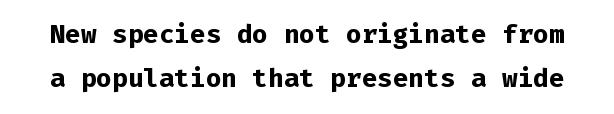
Q: Is the text bold? A: Yes.
Q: Is the text italic (slanted)? A: No, it is upright.
Q: Is the text underlined? A: No.
Q: Is the spacing between letters normal or unusually wide? A: Normal.
